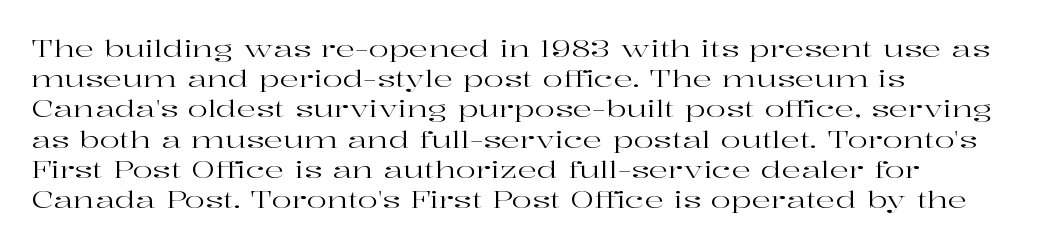
Q: Is the text bold? A: No.
Q: Is the text italic (slanted)? A: No, it is upright.
Q: Is the text underlined? A: No.
Q: How is the paragraph aligned? A: Left-aligned.
Q: Is the spacing between letters normal or unusually wide? A: Normal.
Q: Is the spacing between lines tight, normal or loose? A: Normal.
